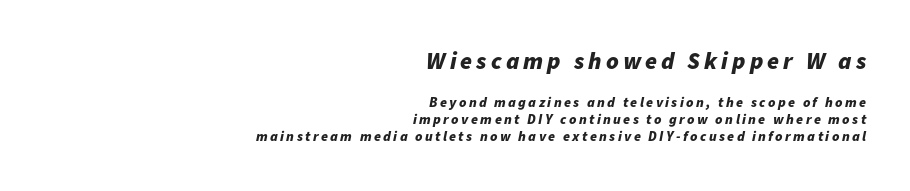
{"italic": "yes", "lean": "right", "slant_degrees": 11, "bold": "yes", "underline": "no", "align": "right", "line_spacing_ratio": 1.2, "larger_block": "first", "size_ratio": 1.71, "glyph_px": 24}
